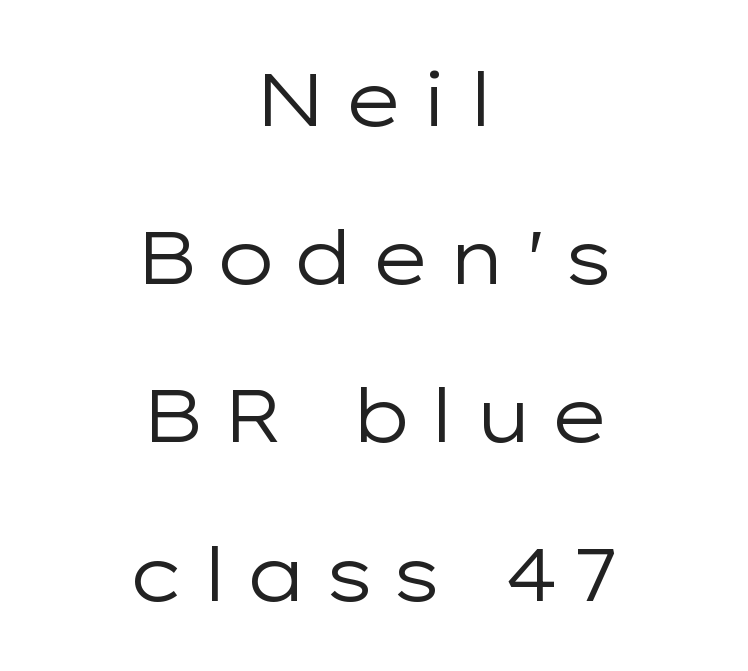
The face used here is proportionally spaced, like ordinary book or web type. Letter spacing: wide. The vertical gap from one line to the next is large. Weight: in the light-to-regular range.
